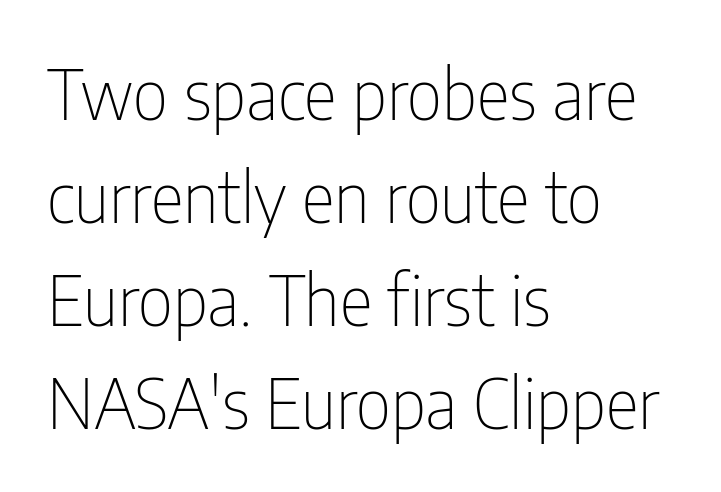
Q: Is the text bold? A: No.
Q: Is the text italic (slanted)? A: No, it is upright.
Q: Is the typeface a serif or a sans-serif typeface? A: Sans-serif.
Q: Is the text underlined? A: No.
Q: How is the paragraph aligned? A: Left-aligned.
Q: Is the spacing between letters normal or unusually wide? A: Normal.
Q: Is the spacing between lines tight, normal or loose? A: Normal.
Q: Width (condensed, normal, or wide)? A: Condensed.
Q: Stroke contrast? A: Low.
Q: x-height? A: Medium.
Q: Monospaced? A: No.
